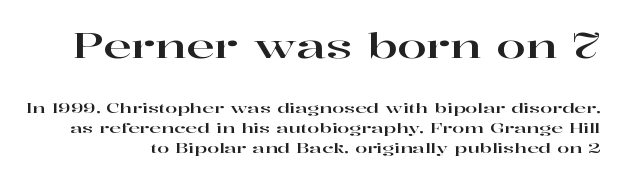
The image shows 34 px wide serif type, upright; set normal line spacing (1.43x), normal letter spacing, not underlined; the first (top) block is 2.43x larger; high stroke contrast and a medium x-height.
